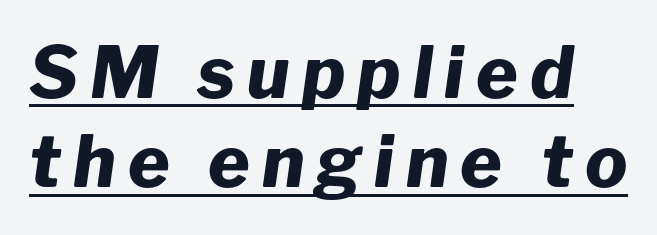
{"italic": "yes", "lean": "right", "slant_degrees": 8, "bold": "yes", "weight": "heavy", "width": "normal", "stroke_contrast": "low", "x_height": "medium", "monospaced": "no", "underline": "yes", "line_spacing": "normal", "line_spacing_ratio": 1.26, "glyph_px": 71}
